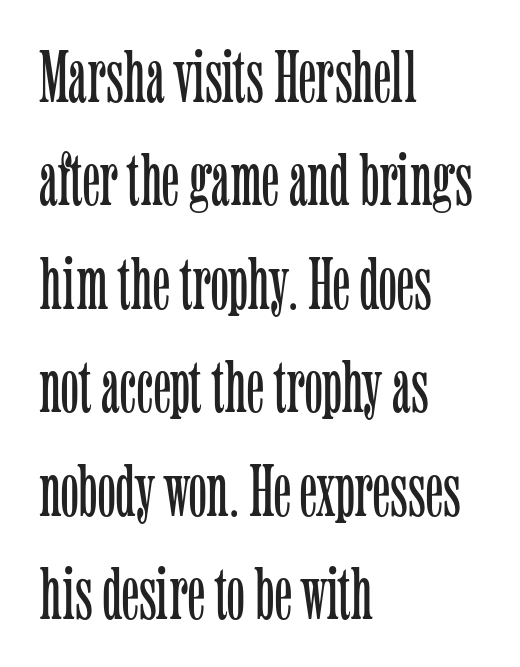
{"serif": "yes", "italic": "no", "bold": "no", "weight": "light", "width": "condensed", "stroke_contrast": "low", "x_height": "medium", "monospaced": "no", "underline": "no", "align": "left", "line_spacing": "normal", "line_spacing_ratio": 1.38, "letter_spacing": "normal", "letter_spacing_em": 0.0, "glyph_px": 75}
